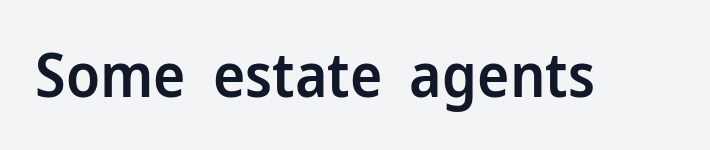
The image shows 61 px semibold sans-serif type, upright; set normal letter spacing, not underlined; low stroke contrast and a medium x-height.
